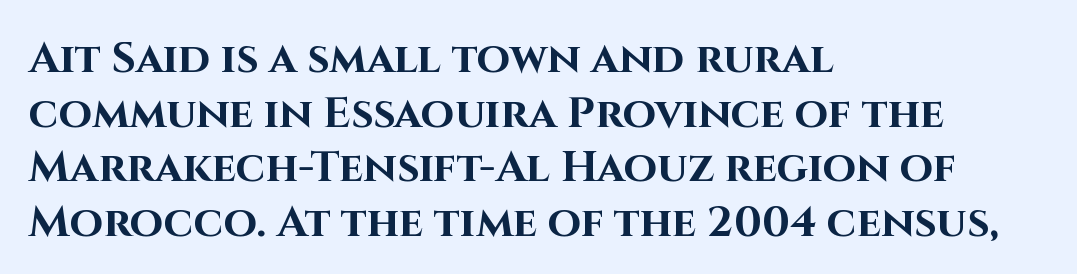
{"serif": "no", "italic": "no", "bold": "yes", "weight": "bold", "width": "normal", "stroke_contrast": "high", "x_height": "large", "monospaced": "no", "underline": "no", "align": "left", "line_spacing": "normal", "line_spacing_ratio": 1.27, "letter_spacing": "normal", "letter_spacing_em": 0.0, "glyph_px": 43}
